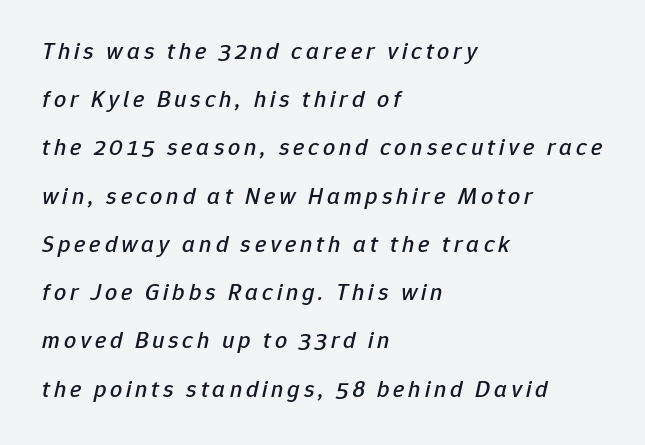
Q: Is the text italic (slanted)? A: Yes, it leans right by about 12 degrees.
Q: Is the text underlined? A: No.
Q: How is the paragraph aligned? A: Left-aligned.
Q: Is the spacing between lines tight, normal or loose? A: Loose.
